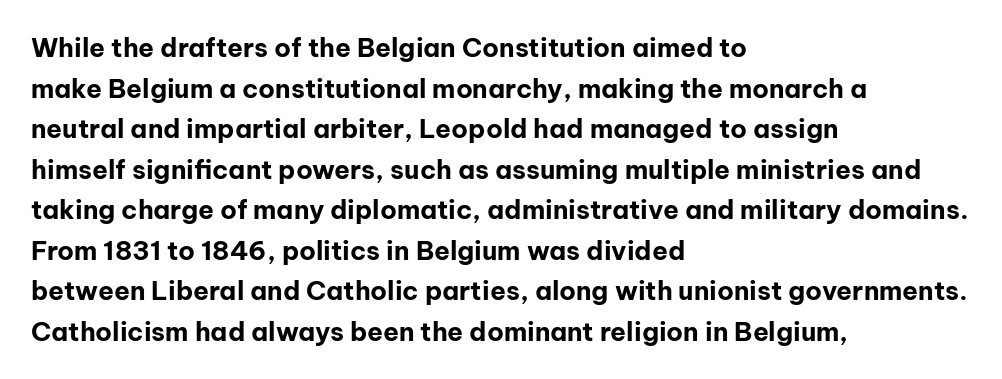
{"italic": "no", "bold": "yes", "underline": "no", "align": "left", "line_spacing": "normal", "line_spacing_ratio": 1.56, "letter_spacing": "normal", "letter_spacing_em": 0.0, "glyph_px": 26}
